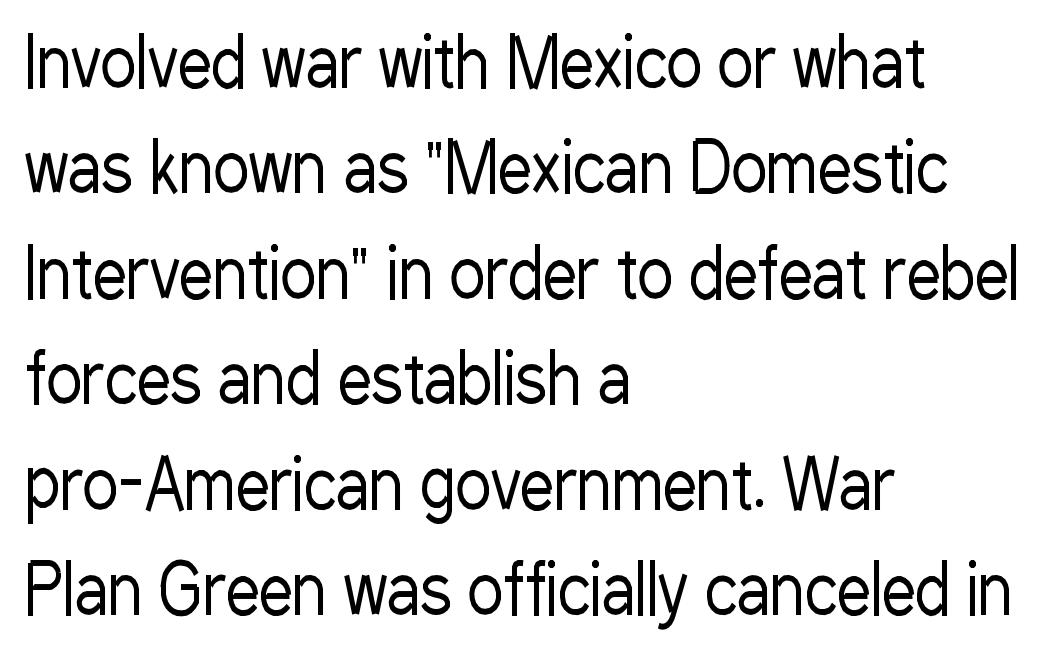
The image shows 68 px regular-weight, condensed sans-serif type, upright; set left-aligned, normal line spacing (1.55x), normal letter spacing, not underlined; low stroke contrast and a medium x-height.
